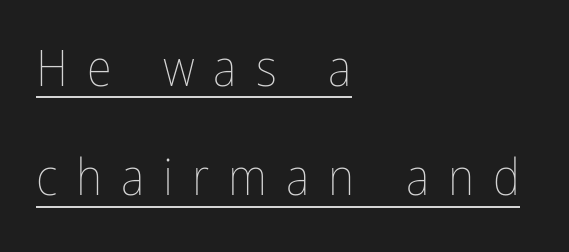
This sample carries an underscore along the baseline area. This sample has the flowing, uneven cadence of proportional lettering. Each line starts at the same left margin while the right side varies. You can tell it's not italic because the verticals are truly vertical.
